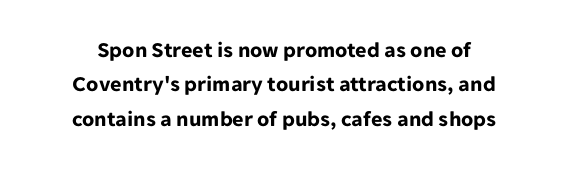
Q: Is the text bold? A: Yes.
Q: Is the text italic (slanted)? A: No, it is upright.
Q: Is the text underlined? A: No.
Q: Is the spacing between letters normal or unusually wide? A: Normal.
Q: Is the spacing between lines tight, normal or loose? A: Normal.
